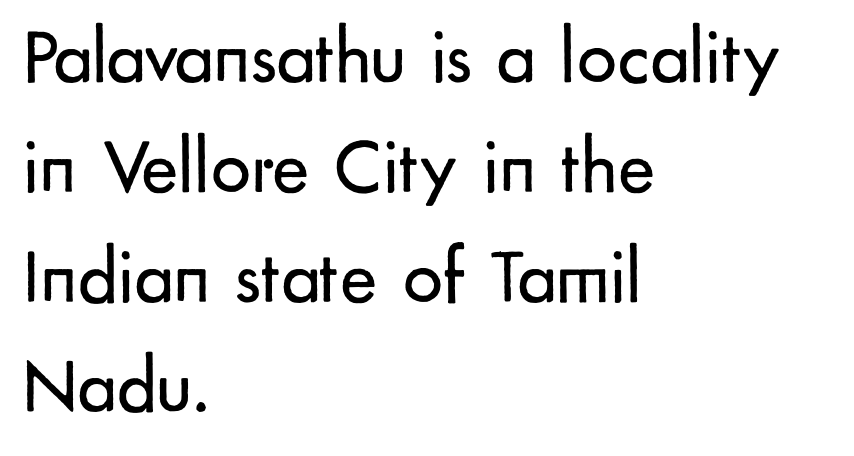
{"serif": "no", "italic": "no", "bold": "no", "weight": "regular", "width": "normal", "stroke_contrast": "low", "x_height": "small", "monospaced": "no", "underline": "no", "align": "left", "line_spacing": "normal", "line_spacing_ratio": 1.39, "letter_spacing": "normal", "letter_spacing_em": 0.0, "glyph_px": 79}
